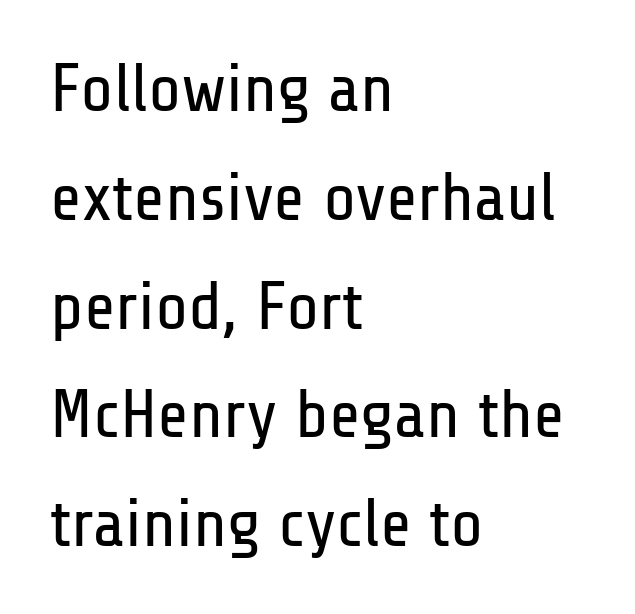
Summary of vertical rhythm: regular, with standard interline spacing. No heavy texture on the line: the type isn't bold. A typesetter would mark this as roman, not italic. The designer went with a sans here, leaving each stem footless.
